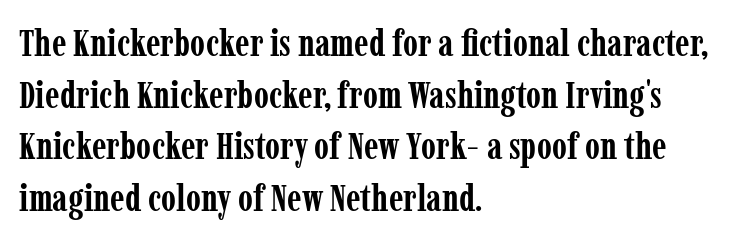
The image shows 38 px semibold, condensed serif type, upright; set left-aligned, normal line spacing (1.36x), normal letter spacing, not underlined; low stroke contrast and a medium x-height.
